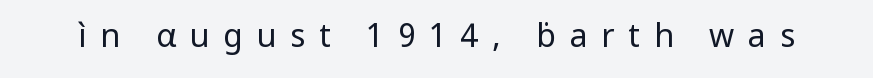
The image shows 32 px regular-weight sans-serif type, upright; set unusually wide letter spacing (+0.43 em), not underlined; low stroke contrast and a medium x-height.
